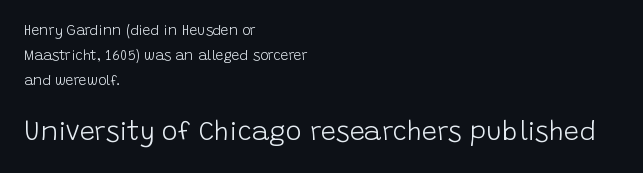
Q: Is the text bold? A: No.
Q: Is the text italic (slanted)? A: No, it is upright.
Q: Is the text underlined? A: No.
Q: How is the paragraph aligned? A: Left-aligned.
Q: Is the spacing between letters normal or unusually wide? A: Normal.
Q: Which block of text is set in a larger size, the first (top) or the second (bottom)? A: The second (bottom) one.
